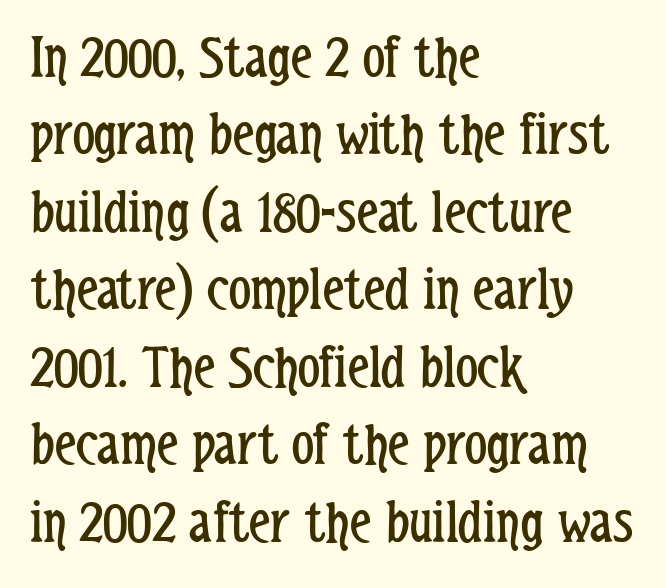
{"serif": "no", "italic": "no", "bold": "no", "weight": "regular", "width": "condensed", "stroke_contrast": "low", "x_height": "medium", "monospaced": "no", "underline": "no", "align": "left", "line_spacing": "normal", "line_spacing_ratio": 1.25, "letter_spacing": "normal", "letter_spacing_em": 0.0, "glyph_px": 62}
